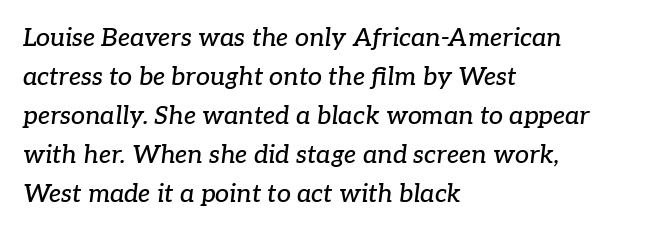
Quick note: interline space is typical. The space beneath each line is pristine and unruled. In CSS terms this would be text-align: left. Between one letter and the next there's only the usual sliver of space.
